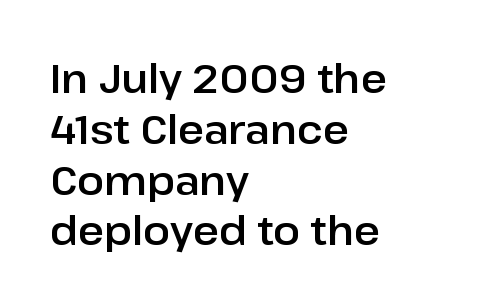
{"serif": "no", "italic": "no", "width": "normal", "stroke_contrast": "low", "x_height": "medium", "monospaced": "no", "underline": "no", "align": "left", "line_spacing": "normal", "line_spacing_ratio": 1.27, "letter_spacing": "normal", "letter_spacing_em": 0.0, "glyph_px": 40}
